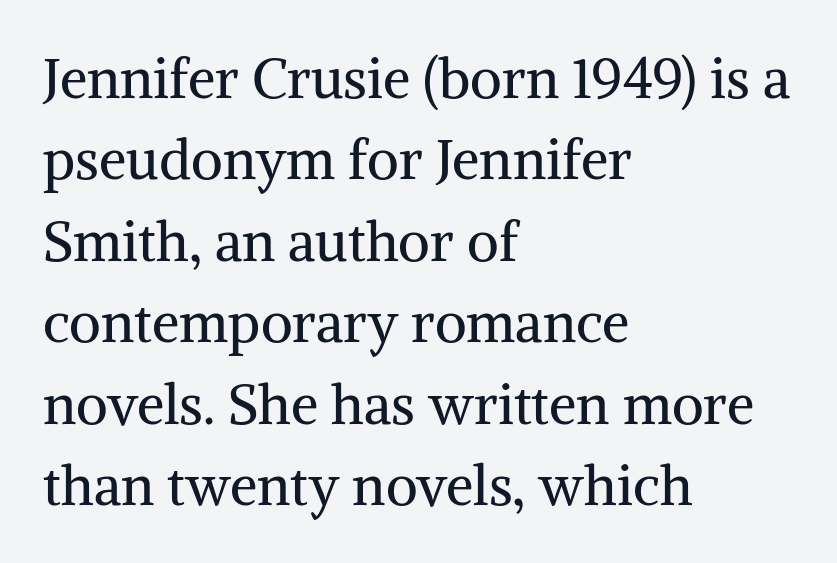
This is roman type, the default non-slanted kind. Look at the bottom of the vertical strokes: they flare into serifs here. This sample has the flowing, uneven cadence of proportional lettering. The horizontal fit of the characters is conventional and even. Stems and bowls with no extra thickness — not bold. The passage shown is not underscored anywhere.
